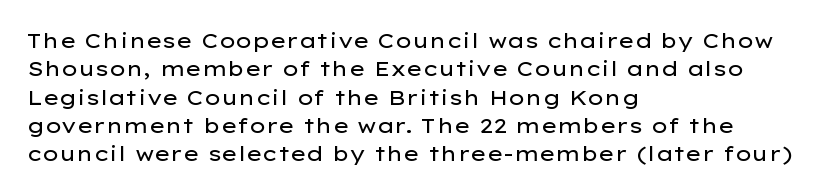
The image shows 21 px text type, upright; set left-aligned, normal line spacing (1.35x), normal letter spacing, not underlined.
